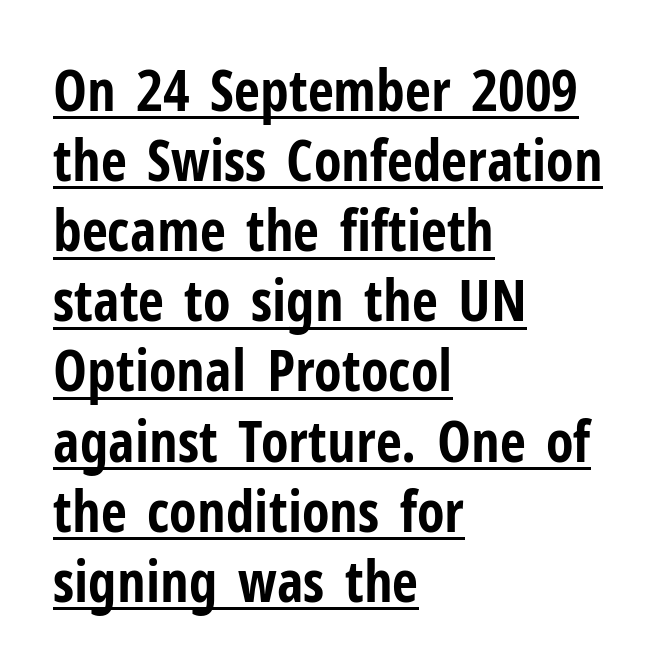
A typesetter would mark this as roman, not italic. Is the block centered? No — it sits flush against the left margin. Does extra space separate the letters? No, they use regular spacing. The glyphs have the mass of a bold cut. Think of a printed novel: that variable character pitch is what you see here. Like a heading marked for emphasis, these lines bear an underscore.
